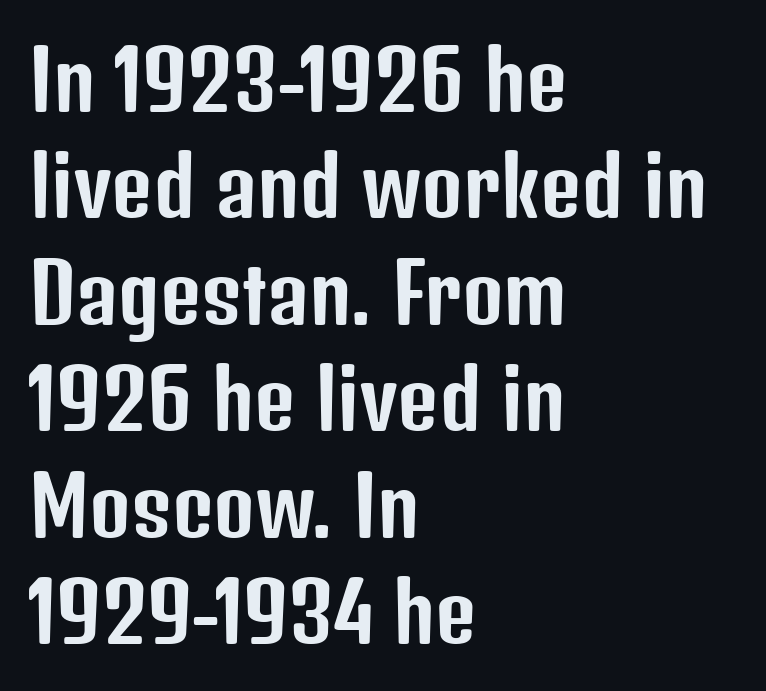
{"serif": "no", "italic": "no", "width": "condensed", "stroke_contrast": "low", "x_height": "medium", "monospaced": "no", "underline": "no", "align": "left", "line_spacing": "normal", "line_spacing_ratio": 1.33, "letter_spacing": "normal", "letter_spacing_em": 0.0, "glyph_px": 80}
